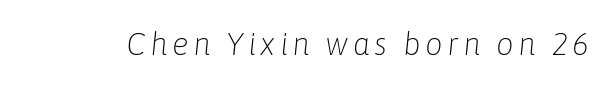
{"italic": "yes", "lean": "right", "slant_degrees": 6, "bold": "no", "weight": "light", "width": "normal", "stroke_contrast": "low", "x_height": "medium", "monospaced": "no", "underline": "no", "glyph_px": 31}
